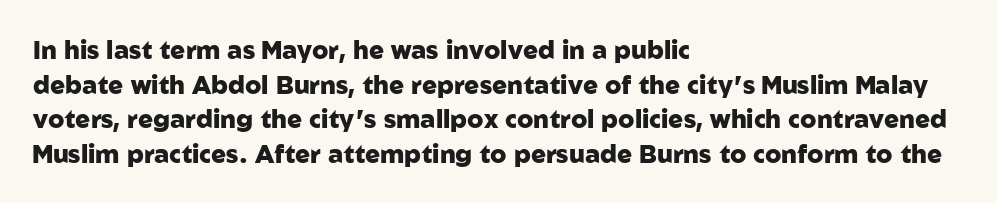
Q: Is the text bold? A: Yes.
Q: Is the text italic (slanted)? A: No, it is upright.
Q: Is the text underlined? A: No.
Q: How is the paragraph aligned? A: Left-aligned.
Q: Is the spacing between letters normal or unusually wide? A: Normal.
Q: Is the spacing between lines tight, normal or loose? A: Normal.
